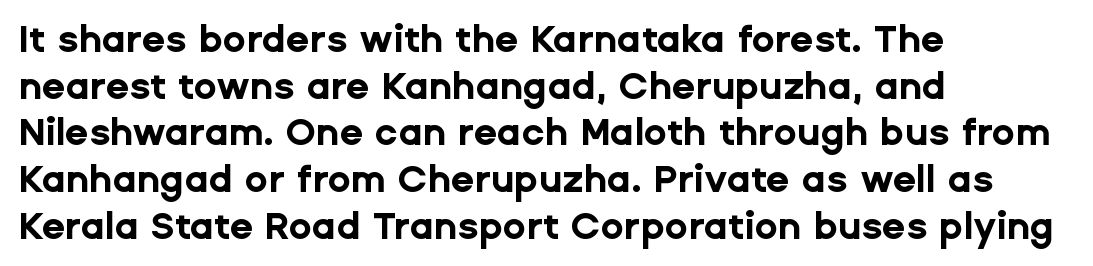
The image shows 38 px bold sans-serif type, upright; set left-aligned, line spacing 1.23x, normal letter spacing, not underlined; low stroke contrast and a medium x-height.
